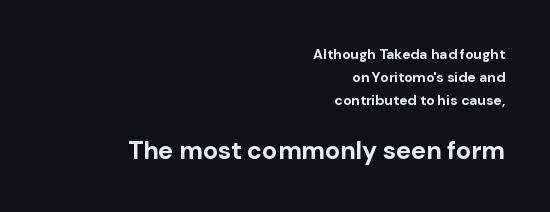
The image shows 25 px bold type, upright; set right-aligned, normal line spacing (1.64x), normal letter spacing, not underlined; the second (bottom) block is 1.79x larger.
